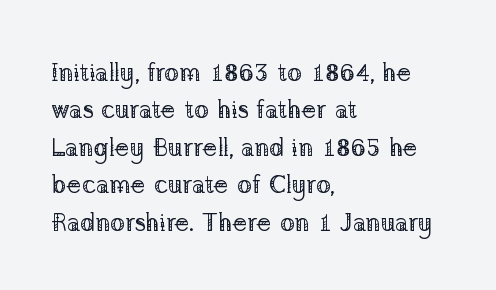
The image shows 25 px text type, upright; set left-aligned, normal line spacing (1.5x), normal letter spacing, not underlined.
